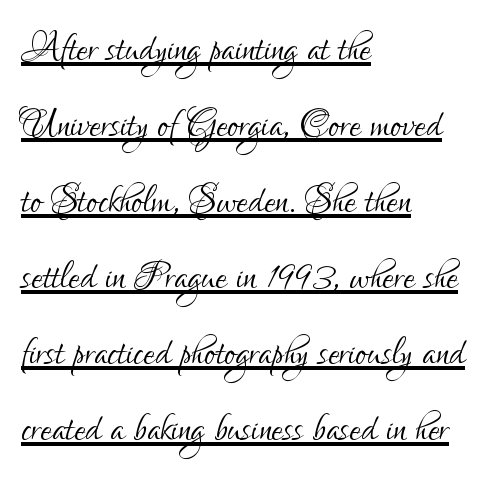
The passage shown has conventional tracking throughout. Is there an underline? Yes — a line sits under the letters. Spacing verdict: proportional, widths tailored to each character.
